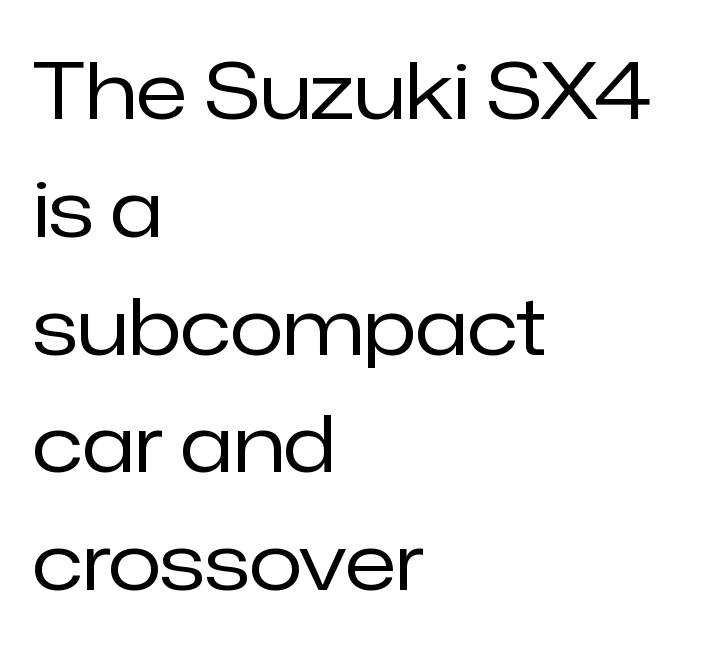
The image shows 78 px regular-weight sans-serif type, upright; set left-aligned, normal line spacing (1.51x), normal letter spacing, not underlined; low stroke contrast and a medium x-height.
